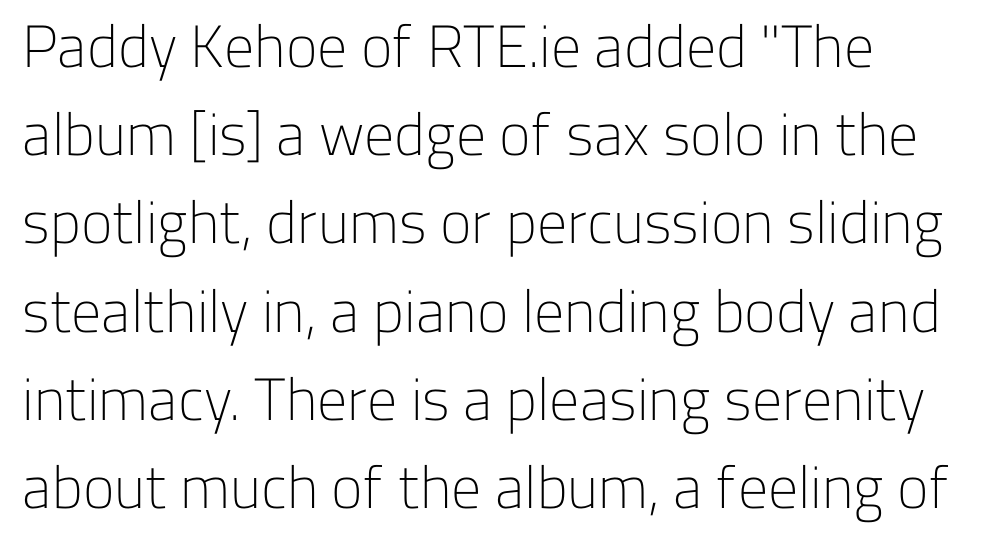
Q: Is the text bold? A: No.
Q: Is the text italic (slanted)? A: No, it is upright.
Q: Is the typeface a serif or a sans-serif typeface? A: Sans-serif.
Q: Is the text underlined? A: No.
Q: How is the paragraph aligned? A: Left-aligned.
Q: Is the spacing between letters normal or unusually wide? A: Normal.
Q: Is the spacing between lines tight, normal or loose? A: Normal.
Q: Width (condensed, normal, or wide)? A: Normal.
Q: Stroke contrast? A: Low.
Q: x-height? A: Medium.
Q: Monospaced? A: No.
